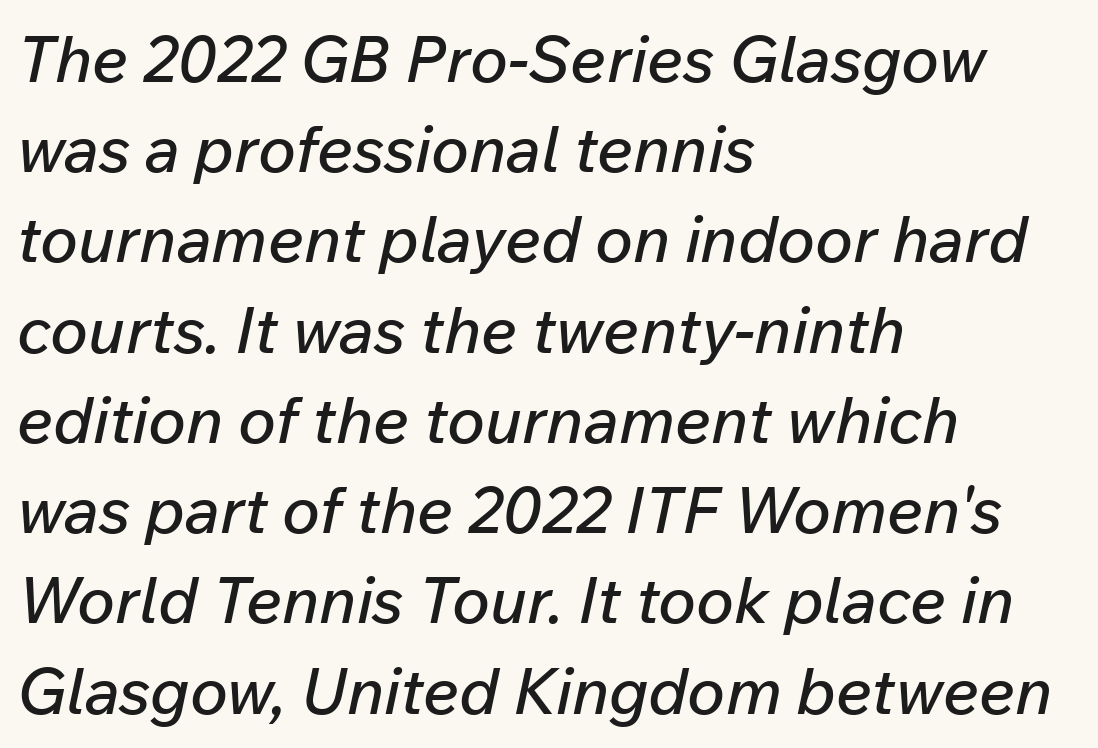
Q: Is the text italic (slanted)? A: Yes, it leans right by about 12 degrees.
Q: Is the text underlined? A: No.
Q: How is the paragraph aligned? A: Left-aligned.
Q: Is the spacing between letters normal or unusually wide? A: Normal.
Q: Is the spacing between lines tight, normal or loose? A: Normal.
Q: Width (condensed, normal, or wide)? A: Normal.
Q: Stroke contrast? A: Low.
Q: x-height? A: Medium.
Q: Monospaced? A: No.
